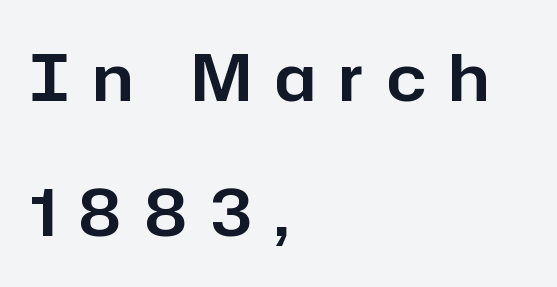
{"serif": "no", "italic": "no", "width": "normal", "stroke_contrast": "low", "x_height": "medium", "monospaced": "no", "underline": "no", "align": "left", "line_spacing": "loose", "line_spacing_ratio": 2.07, "letter_spacing": "wide", "letter_spacing_em": 0.36, "glyph_px": 65}
